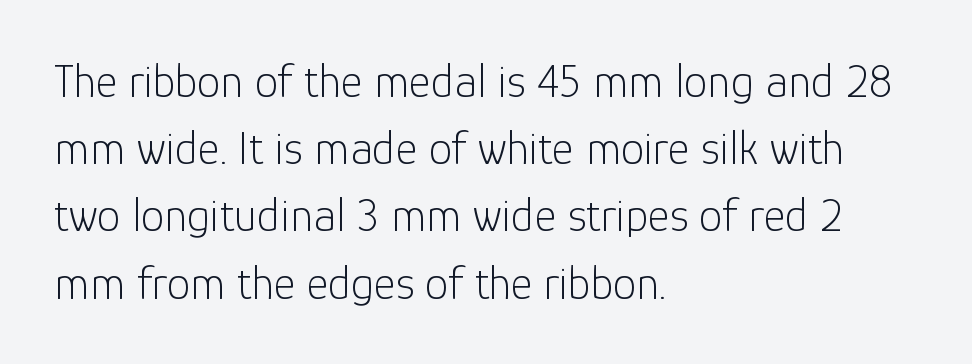
The characters are drawn with everyday or finer stroke widths. The rendering keeps characters at their native spacing. Horizontal bands of white between lines are of average thickness. Is this a fixed-width face? No — the glyphs have proportional, varying widths. All the whitespace from short lines collects on the right.
